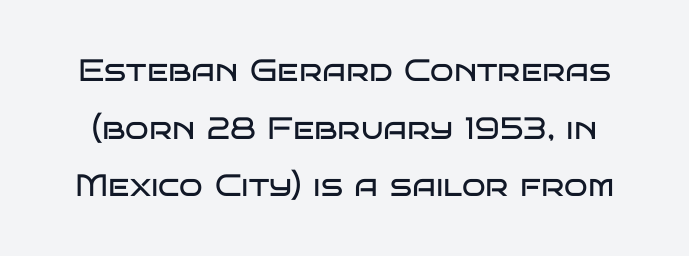
The image shows 31 px regular-weight, wide sans-serif type, upright; set line spacing 1.86x, normal letter spacing, not underlined; low stroke contrast and a large x-height.
